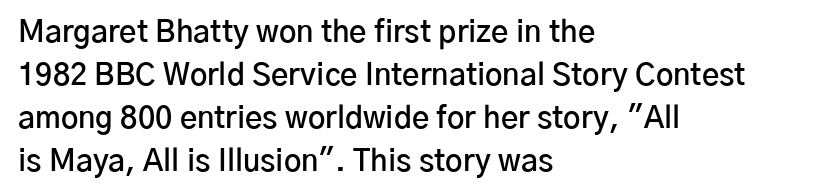
Q: Is the text bold? A: Semi-bold.
Q: Is the text italic (slanted)? A: No, it is upright.
Q: Is the typeface a serif or a sans-serif typeface? A: Sans-serif.
Q: Is the text underlined? A: No.
Q: How is the paragraph aligned? A: Left-aligned.
Q: Is the spacing between letters normal or unusually wide? A: Normal.
Q: Is the spacing between lines tight, normal or loose? A: Normal.
Q: Width (condensed, normal, or wide)? A: Normal.
Q: Stroke contrast? A: Low.
Q: x-height? A: Medium.
Q: Monospaced? A: No.
